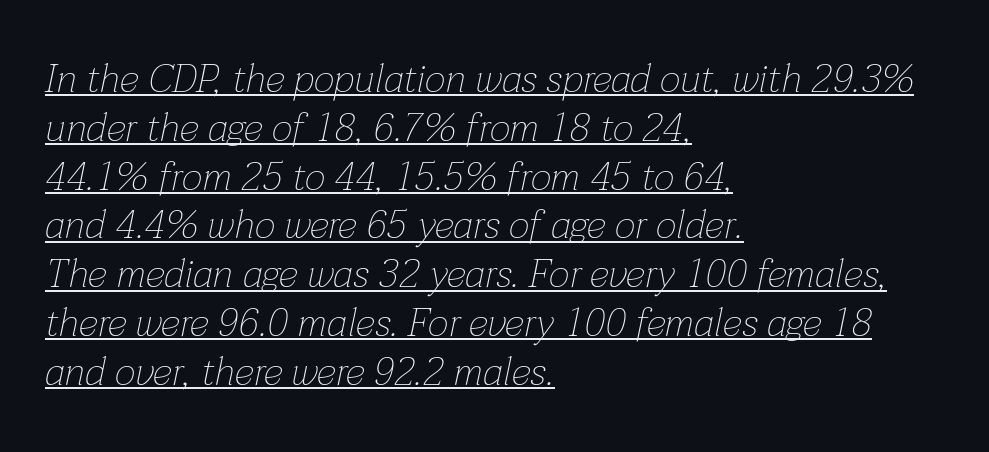
Q: Is the text bold? A: No.
Q: Is the text italic (slanted)? A: Yes, it leans right by about 12 degrees.
Q: Is the text underlined? A: Yes.
Q: How is the paragraph aligned? A: Left-aligned.
Q: Is the spacing between letters normal or unusually wide? A: Normal.
Q: Width (condensed, normal, or wide)? A: Normal.
Q: Stroke contrast? A: Low.
Q: x-height? A: Medium.
Q: Monospaced? A: No.
